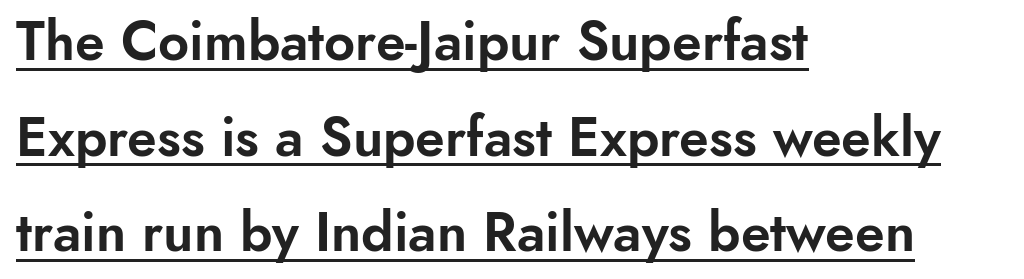
{"serif": "no", "italic": "no", "width": "normal", "stroke_contrast": "low", "x_height": "small", "monospaced": "no", "underline": "yes", "align": "left", "line_spacing_ratio": 1.77, "letter_spacing": "normal", "letter_spacing_em": 0.0, "glyph_px": 54}
